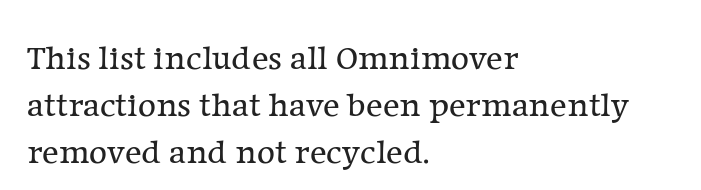
The image shows 35 px regular-weight serif type, upright; set left-aligned, normal line spacing (1.34x), normal letter spacing, not underlined; low stroke contrast and a medium x-height.
